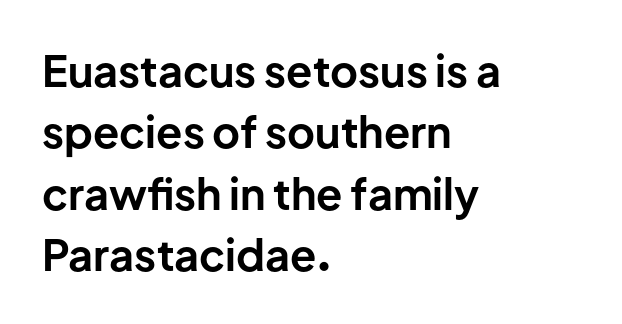
You can tell from the bare stems that sans-serif type was used. Descenders are the only things crossing below the line. A student would call this left alignment; a typographer would say flush left, rag right. Think of a printed novel: that variable character pitch is what you see here. Designer's note — italics off, roman on. Line spacing here is normal.
